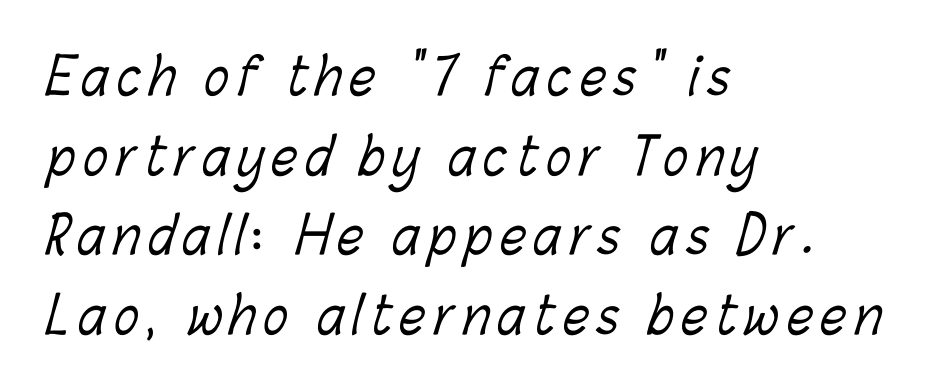
Q: Is the text bold? A: No.
Q: Is the text underlined? A: No.
Q: How is the paragraph aligned? A: Left-aligned.
Q: Is the spacing between lines tight, normal or loose? A: Normal.
Q: Width (condensed, normal, or wide)? A: Condensed.
Q: Stroke contrast? A: Low.
Q: x-height? A: Medium.
Q: Monospaced? A: No.
